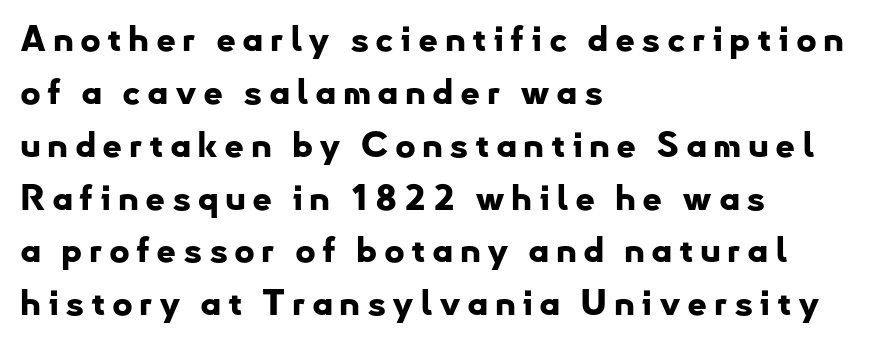
{"serif": "no", "italic": "no", "bold": "yes", "weight": "bold", "width": "normal", "stroke_contrast": "low", "x_height": "small", "monospaced": "no", "underline": "no", "align": "left", "line_spacing": "normal", "line_spacing_ratio": 1.51, "glyph_px": 35}
